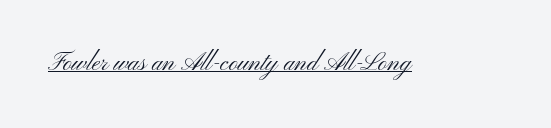
The letterforms sit at book weight or below. Here the glyphs are tracked normally, forming tight word shapes. The words here are underlined.
